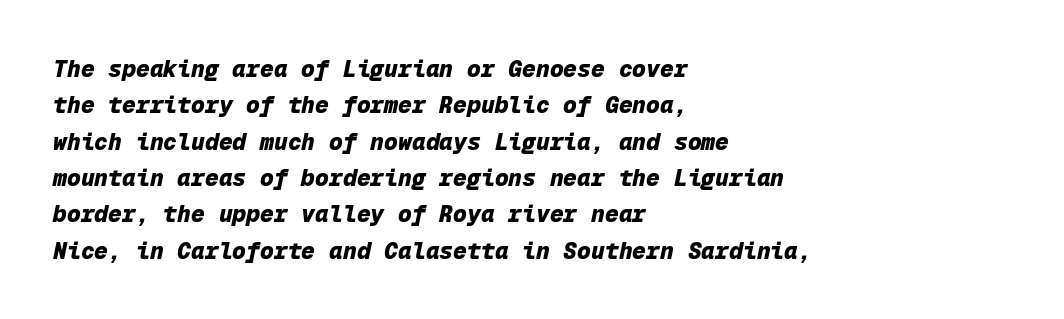
There's an unmistakable incline to the writing here. The block of text has a typical density, with ordinary space between rows. Visually the block forms a straight wall on the left and a jagged coastline on the right. Check the space under the baseline: it is left empty. These words are printed bold, with thick strokes throughout.
